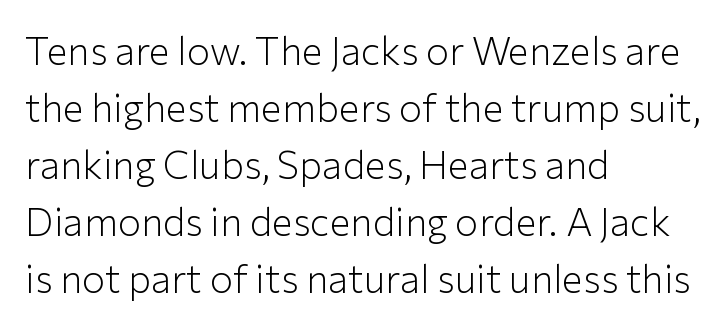
The image shows 39 px light sans-serif type, upright; set left-aligned, normal line spacing (1.46x), normal letter spacing, not underlined; low stroke contrast and a medium x-height.
